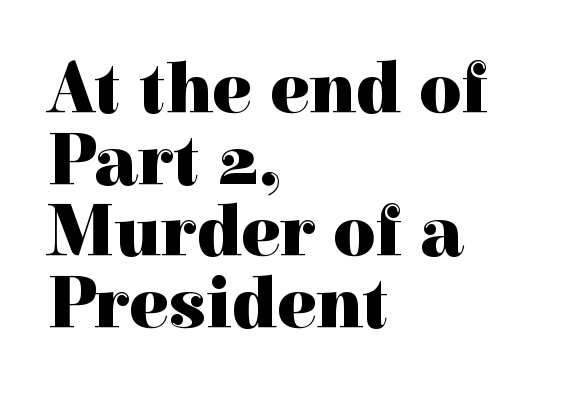
{"serif": "yes", "italic": "no", "bold": "yes", "weight": "heavy", "width": "normal", "x_height": "medium", "monospaced": "no", "underline": "no", "align": "left", "line_spacing": "tight", "line_spacing_ratio": 0.98, "letter_spacing": "normal", "letter_spacing_em": 0.0, "glyph_px": 73}
